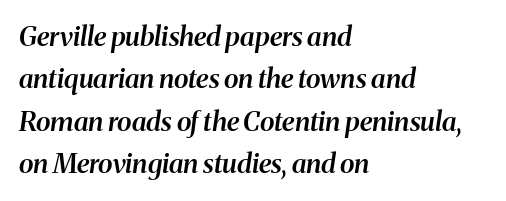
{"italic": "yes", "lean": "right", "slant_degrees": 8, "bold": "semi", "underline": "no", "align": "left", "line_spacing": "normal", "line_spacing_ratio": 1.57, "letter_spacing": "normal", "letter_spacing_em": 0.0, "glyph_px": 27}
